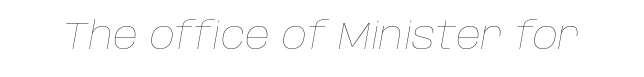
{"italic": "yes", "lean": "right", "slant_degrees": 10, "bold": "no", "weight": "thin", "width": "normal", "stroke_contrast": "low", "x_height": "large", "monospaced": "no", "underline": "no", "letter_spacing": "normal", "letter_spacing_em": 0.0, "glyph_px": 39}
